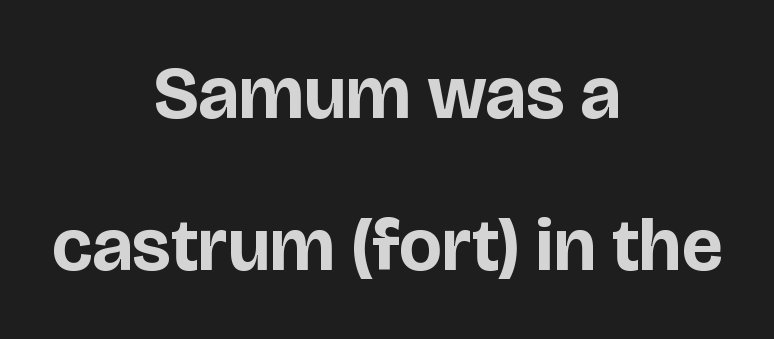
The image shows 74 px bold sans-serif type, upright; set centered, loose line spacing (2.05x), normal letter spacing, not underlined; low stroke contrast and a large x-height.
